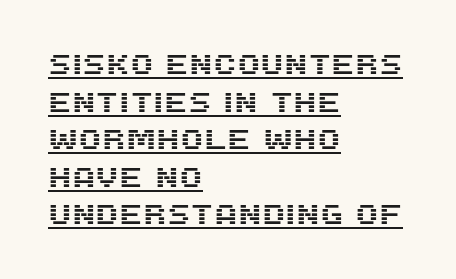
{"italic": "no", "underline": "yes", "align": "left", "line_spacing": "normal", "line_spacing_ratio": 1.39, "letter_spacing": "normal", "letter_spacing_em": 0.0, "glyph_px": 27}
